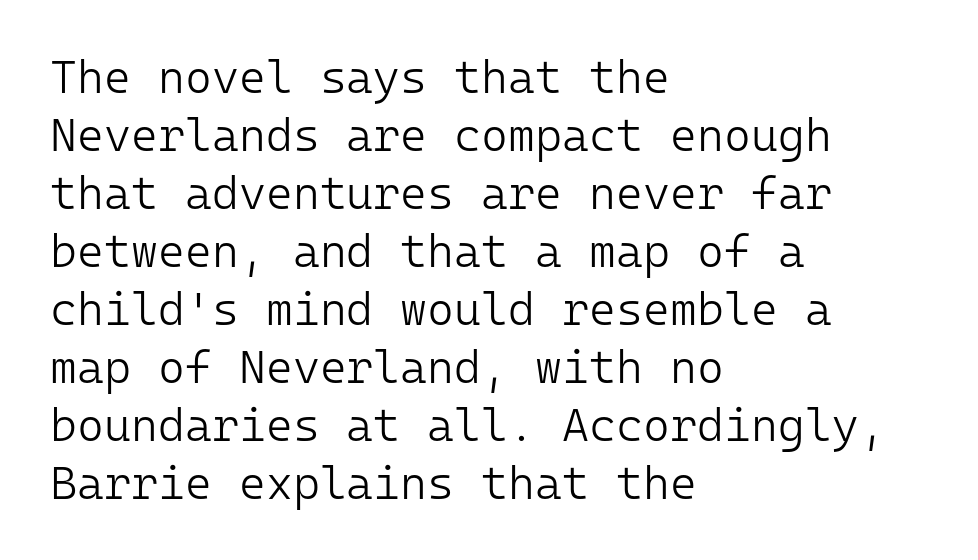
The image shows 46 px light sans-serif type, upright, monospaced; set left-aligned, normal line spacing (1.26x), normal letter spacing, not underlined; low stroke contrast and a medium x-height.
